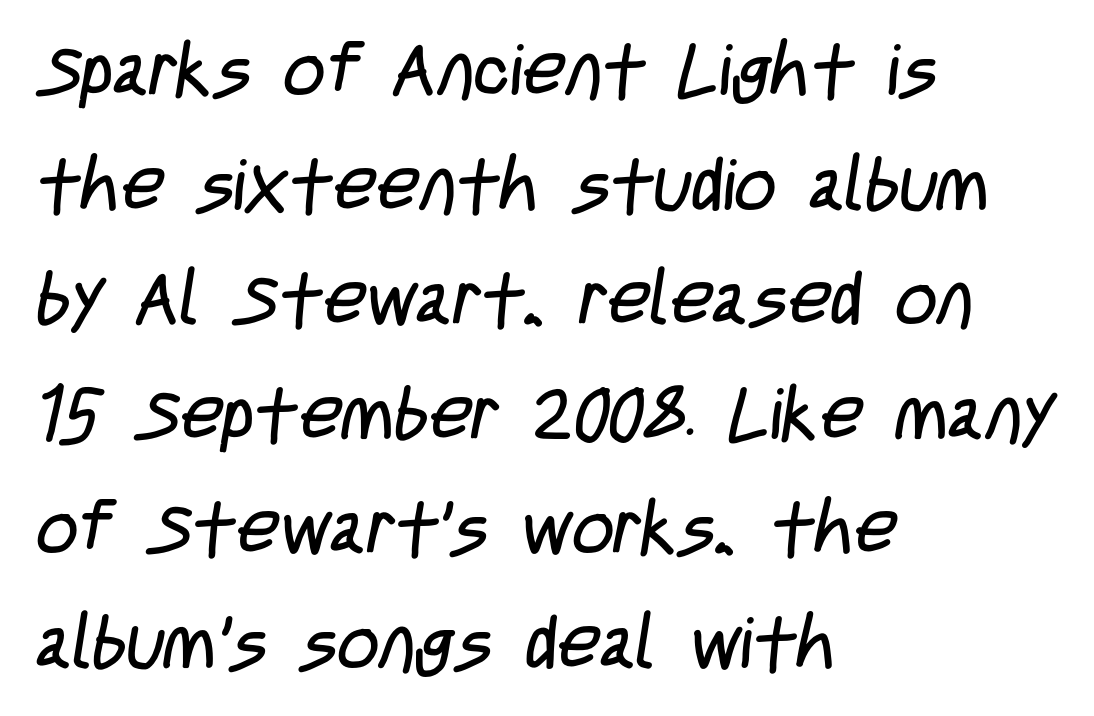
Words appear dense and cohesive because spacing is normal. A typesetter would call this proportional, since set widths differ per character. The lines sit at an ordinary, default distance from one another. The passage shown is not bold in any degree. Reading down the block, your eye returns to a fixed left position each line. Note: no serifs on the glyphs.
